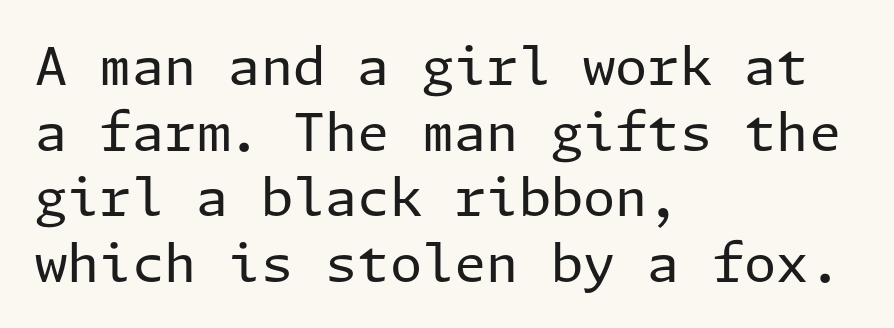
The image shows 52 px regular-weight sans-serif type, upright; set left-aligned, normal line spacing (1.26x), normal letter spacing, not underlined; low stroke contrast and a medium x-height.
